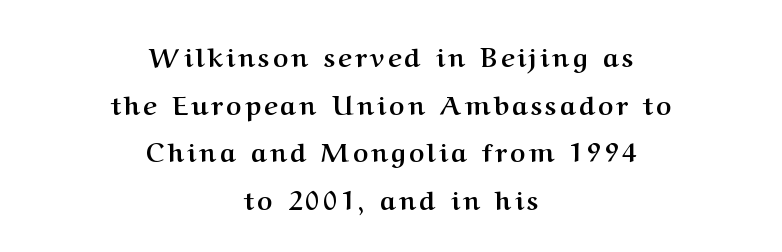
The image shows 26 px bold type, upright; set centered, line spacing 1.83x, not underlined.
